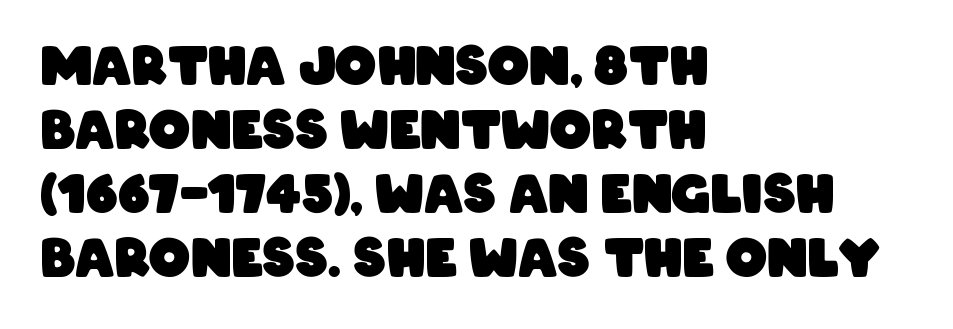
Bare-footed words on every line. Characters follow at the spacing the type designer built in. A typesetter would label this face a sans. Think of a printed novel: that variable character pitch is what you see here. Reading down the block, your eye returns to a fixed left position each line.
